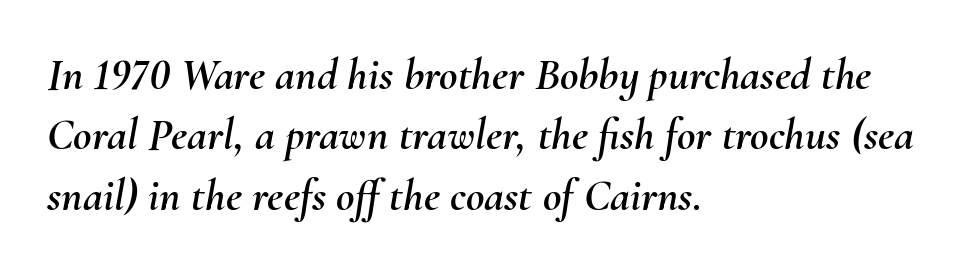
The image shows 45 px text type, italic (leaning right); set left-aligned, normal line spacing (1.34x), normal letter spacing, not underlined; medium stroke contrast and a small x-height.
